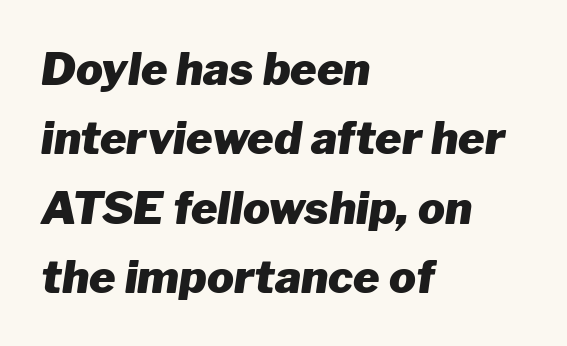
Q: Is the text bold? A: Yes.
Q: Is the text italic (slanted)? A: Yes, it leans right by about 8 degrees.
Q: Is the text underlined? A: No.
Q: How is the paragraph aligned? A: Left-aligned.
Q: Is the spacing between letters normal or unusually wide? A: Normal.
Q: Is the spacing between lines tight, normal or loose? A: Normal.
Q: Width (condensed, normal, or wide)? A: Normal.
Q: Stroke contrast? A: Low.
Q: x-height? A: Medium.
Q: Monospaced? A: No.
